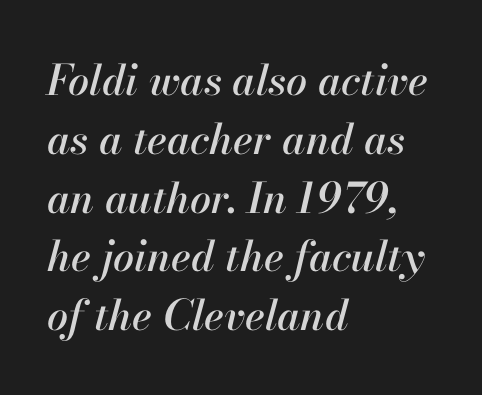
Q: Is the text italic (slanted)? A: Yes, it leans right by about 13 degrees.
Q: Is the text underlined? A: No.
Q: How is the paragraph aligned? A: Left-aligned.
Q: Is the spacing between letters normal or unusually wide? A: Normal.
Q: Is the spacing between lines tight, normal or loose? A: Normal.
Q: Width (condensed, normal, or wide)? A: Normal.
Q: Stroke contrast? A: High.
Q: x-height? A: Small.
Q: Monospaced? A: No.
